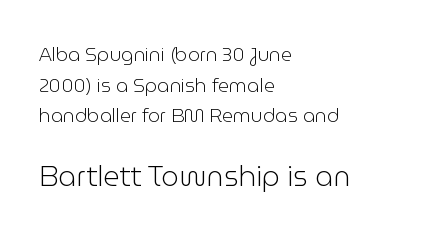
{"serif": "no", "italic": "no", "bold": "no", "weight": "light", "width": "normal", "stroke_contrast": "low", "x_height": "medium", "monospaced": "no", "underline": "no", "align": "left", "line_spacing": "normal", "line_spacing_ratio": 1.61, "letter_spacing": "normal", "letter_spacing_em": 0.0, "larger_block": "second", "size_ratio": 1.47, "glyph_px": 28}
